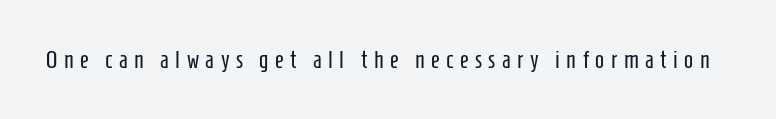
The image shows 24 px text type, upright; set unusually wide letter spacing (+0.27 em), not underlined.
